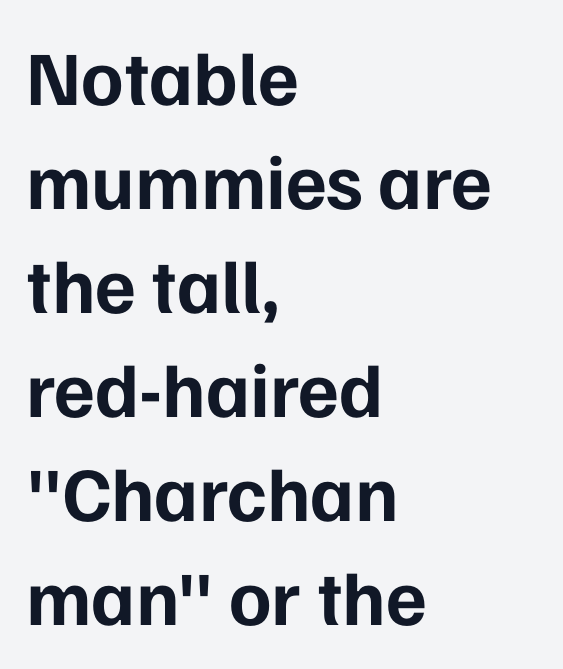
Note the varied advance widths — an 'i' is clearly narrower than an 'm'. You could call the tracking neutral — neither tight nor loose. Examine the stroke ends and you'll find no serifs. In terms of weight, the rendering is a true, heavy bold. Reading down the block, your eye returns to a fixed left position each line. The words here are not underlined.
